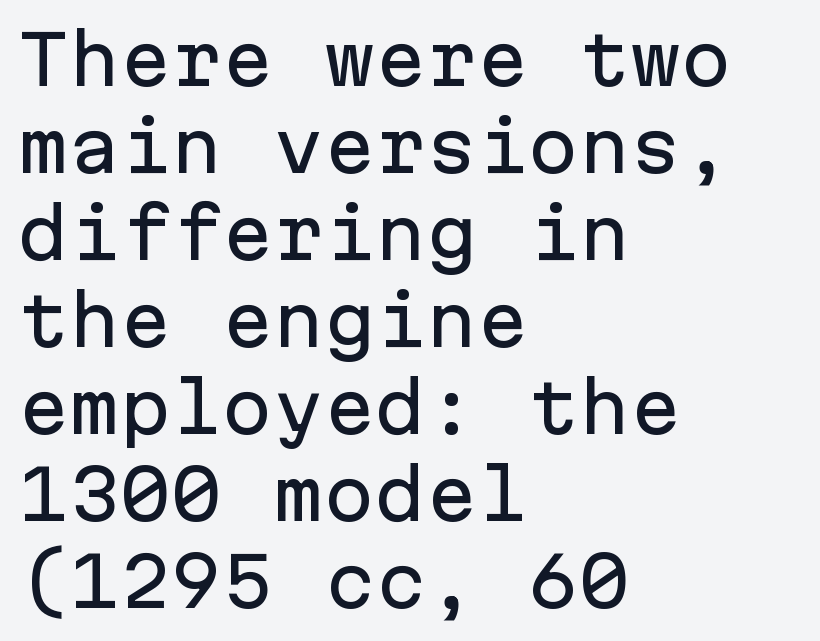
The image shows 68 px sans-serif type, upright, monospaced; set left-aligned, normal line spacing (1.28x), normal letter spacing, not underlined; low stroke contrast and a medium x-height.
